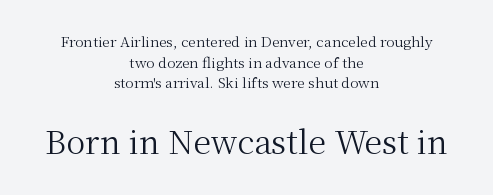
The gaps between neighbouring characters are ordinary and unremarkable. Varying glyph widths throughout — classic text-font behaviour. Stem width sits at or under what a default text font uses. The zone under the glyphs is completely vacant.
